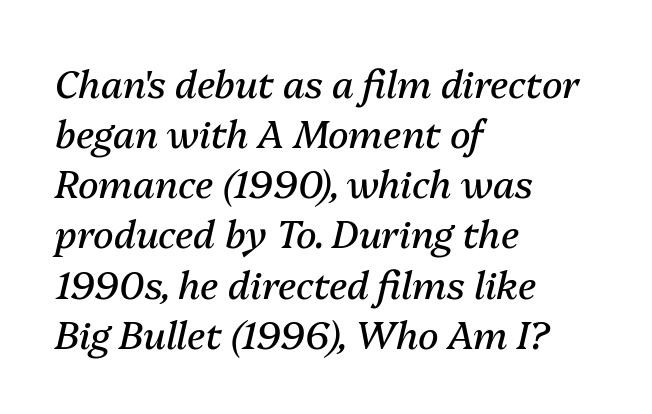
{"italic": "yes", "lean": "right", "slant_degrees": 13, "bold": "no", "weight": "regular", "width": "normal", "stroke_contrast": "medium", "x_height": "medium", "monospaced": "no", "underline": "no", "align": "left", "line_spacing": "normal", "line_spacing_ratio": 1.32, "letter_spacing": "normal", "letter_spacing_em": 0.0, "glyph_px": 38}
